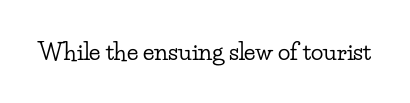
The image shows 23 px text type, upright; set normal letter spacing, not underlined.
